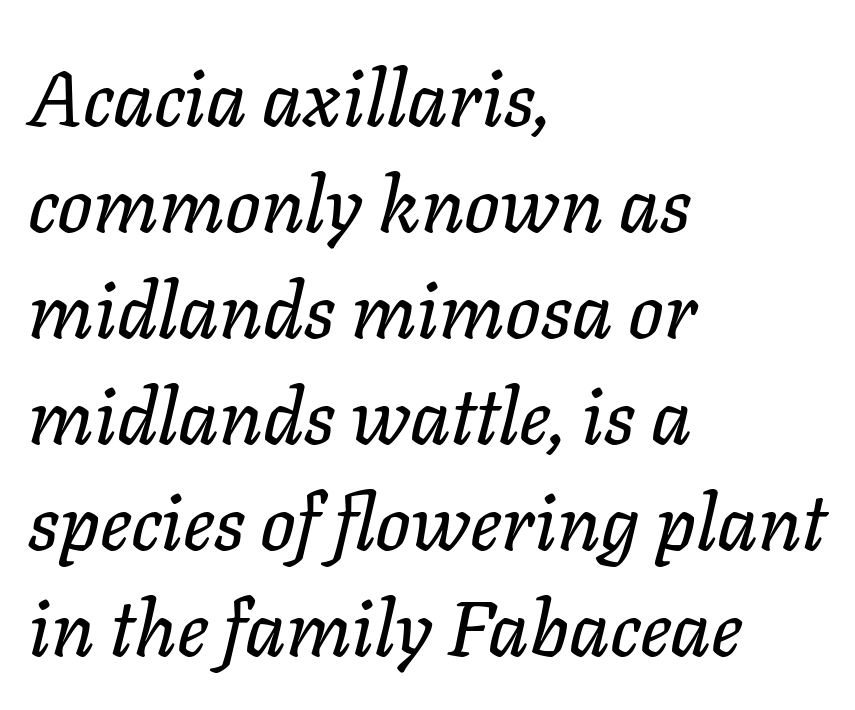
This rendering uses left alignment, leaving the right contour irregular. A typesetter would call this zero additional tracking. This sample keeps an unexceptional amount of space between lines. Compared with ordinary roman type, these characters are visibly tilted. The gap between lines stays unmarked. Character widths vary here, with narrow letters taking less room than wide ones.
